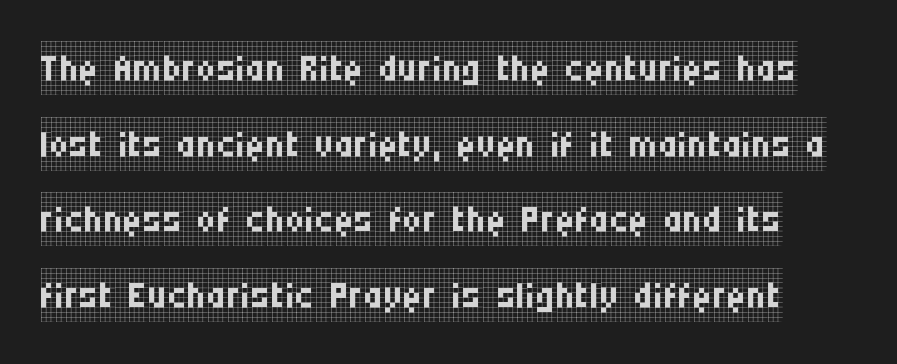
Leading: standard. Do the letters lean? They stand straight. No extra ink here — the face is not bold. Bare-footed words on every line. The type is set solid horizontally, with unmodified tracking. You could not count columns in this text — the font is proportionally spaced.
